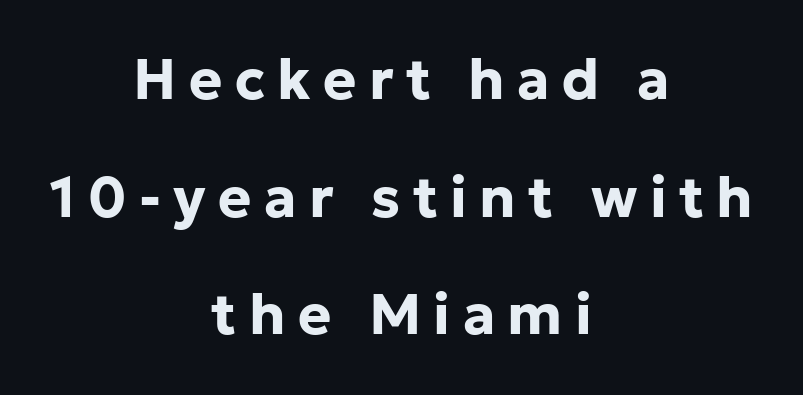
Q: Is the text bold? A: Yes.
Q: Is the text italic (slanted)? A: No, it is upright.
Q: Is the typeface a serif or a sans-serif typeface? A: Sans-serif.
Q: Is the text underlined? A: No.
Q: How is the paragraph aligned? A: Centered.
Q: Is the spacing between letters normal or unusually wide? A: Unusually wide.
Q: Is the spacing between lines tight, normal or loose? A: Loose.
Q: Width (condensed, normal, or wide)? A: Normal.
Q: Stroke contrast? A: Low.
Q: x-height? A: Medium.
Q: Monospaced? A: No.
